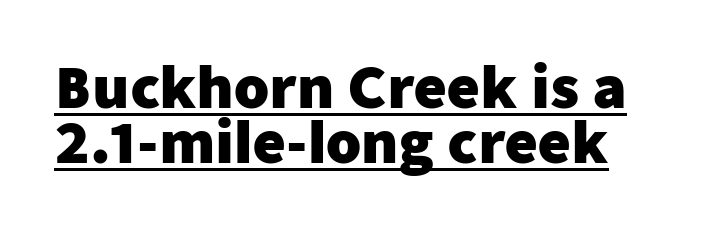
{"serif": "no", "italic": "no", "bold": "yes", "weight": "heavy", "width": "normal", "stroke_contrast": "low", "x_height": "medium", "monospaced": "no", "underline": "yes", "line_spacing": "tight", "line_spacing_ratio": 0.98, "letter_spacing": "normal", "letter_spacing_em": 0.0, "glyph_px": 56}
